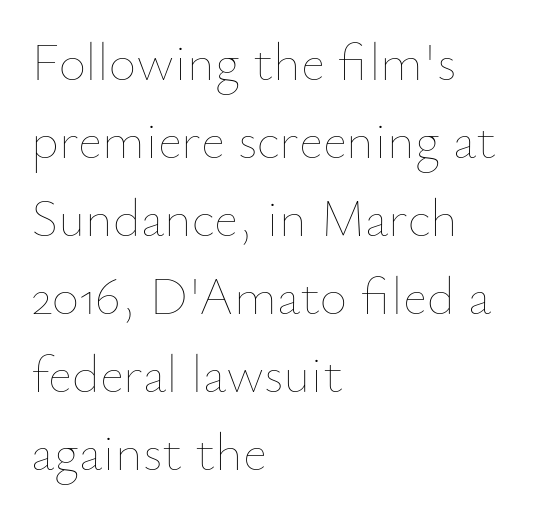
{"italic": "no", "bold": "no", "weight": "thin", "width": "normal", "stroke_contrast": "low", "x_height": "small", "monospaced": "no", "underline": "no", "align": "left", "line_spacing": "normal", "line_spacing_ratio": 1.47, "letter_spacing": "normal", "letter_spacing_em": 0.0, "glyph_px": 53}
